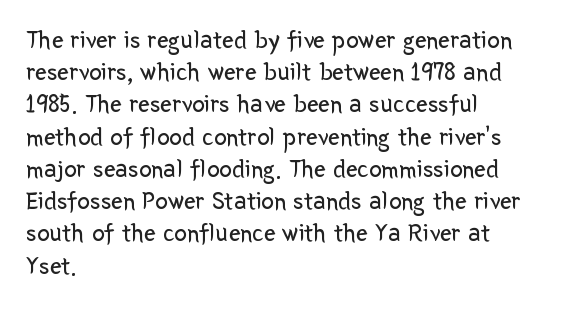
{"italic": "no", "bold": "no", "underline": "no", "align": "left", "line_spacing_ratio": 1.24, "letter_spacing": "normal", "letter_spacing_em": 0.0, "glyph_px": 26}
